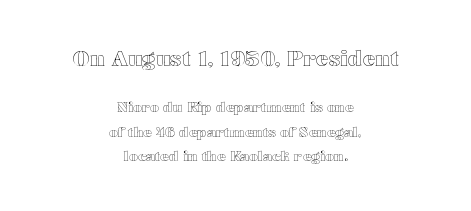
The image shows 21 px text type, upright; set centered, line spacing 1.74x, normal letter spacing, not underlined; the first (top) block is 1.5x larger.
